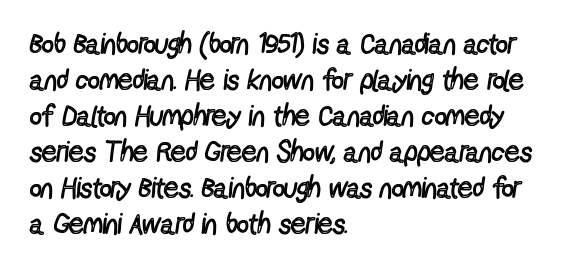
The image shows 29 px regular-weight, condensed sans-serif type; set left-aligned, line spacing 1.24x, normal letter spacing, not underlined; a medium x-height.
